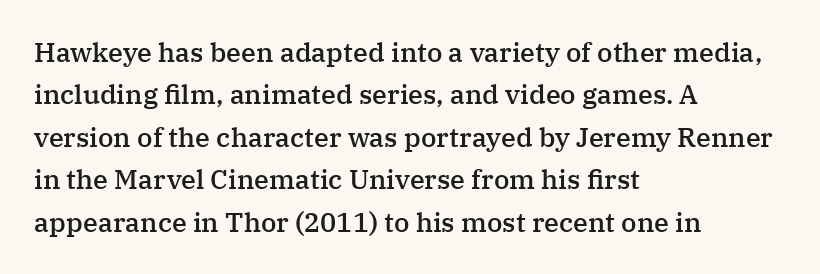
{"italic": "no", "bold": "semi", "underline": "no", "align": "left", "line_spacing": "normal", "line_spacing_ratio": 1.57, "letter_spacing": "normal", "letter_spacing_em": 0.0, "glyph_px": 27}
